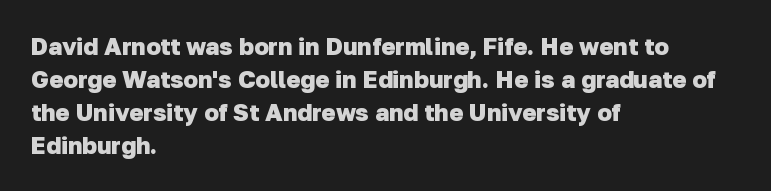
Short note: letters normally spaced. Interline gaps are of average width in this sample. Weight check: bold — yes, fully. Descenders are the only things crossing below the line.
